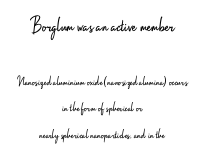
The image shows 22 px text type; set centered, line spacing 1.88x, normal letter spacing, not underlined; the first (top) block is 1.57x larger.
